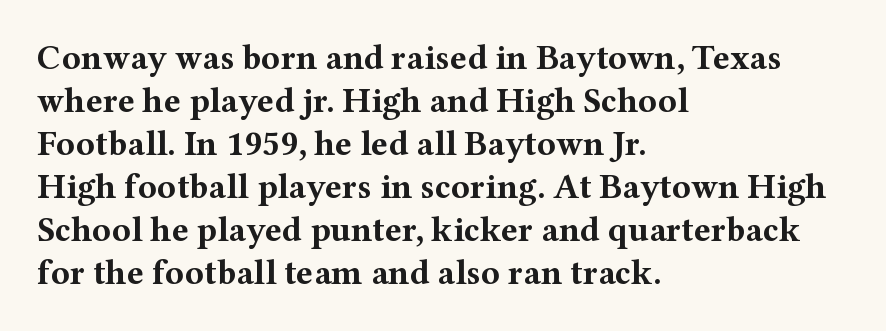
Q: Is the text bold? A: Yes.
Q: Is the text italic (slanted)? A: No, it is upright.
Q: Is the typeface a serif or a sans-serif typeface? A: Serif.
Q: Is the text underlined? A: No.
Q: How is the paragraph aligned? A: Left-aligned.
Q: Is the spacing between letters normal or unusually wide? A: Normal.
Q: Width (condensed, normal, or wide)? A: Wide.
Q: Stroke contrast? A: Medium.
Q: x-height? A: Medium.
Q: Monospaced? A: No.
